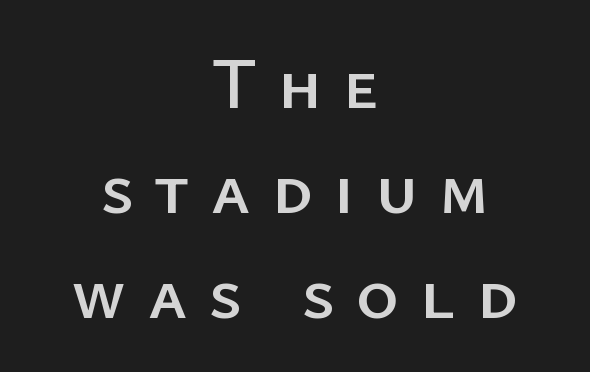
Q: Is the text italic (slanted)? A: No, it is upright.
Q: Is the typeface a serif or a sans-serif typeface? A: Sans-serif.
Q: Is the text underlined? A: No.
Q: How is the paragraph aligned? A: Centered.
Q: Is the spacing between letters normal or unusually wide? A: Unusually wide.
Q: Is the spacing between lines tight, normal or loose? A: Normal.
Q: Width (condensed, normal, or wide)? A: Normal.
Q: Stroke contrast? A: Low.
Q: x-height? A: Medium.
Q: Monospaced? A: No.
